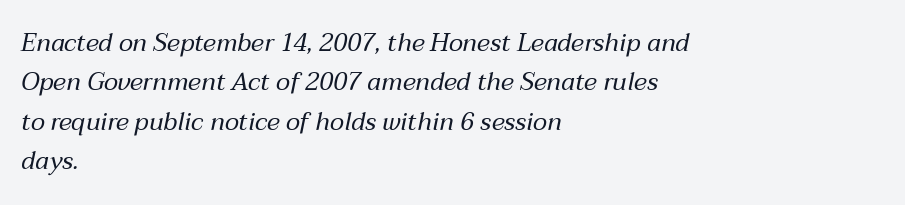
Q: Is the text bold? A: No.
Q: Is the text italic (slanted)? A: Yes, it leans right by about 12 degrees.
Q: Is the text underlined? A: No.
Q: How is the paragraph aligned? A: Left-aligned.
Q: Is the spacing between letters normal or unusually wide? A: Normal.
Q: Is the spacing between lines tight, normal or loose? A: Normal.
